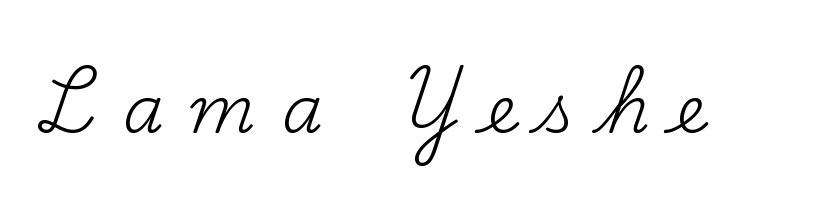
{"serif": "yes", "bold": "no", "weight": "regular", "width": "normal", "stroke_contrast": "medium", "x_height": "small", "monospaced": "no", "underline": "no", "letter_spacing": "wide", "letter_spacing_em": 0.4, "glyph_px": 66}
